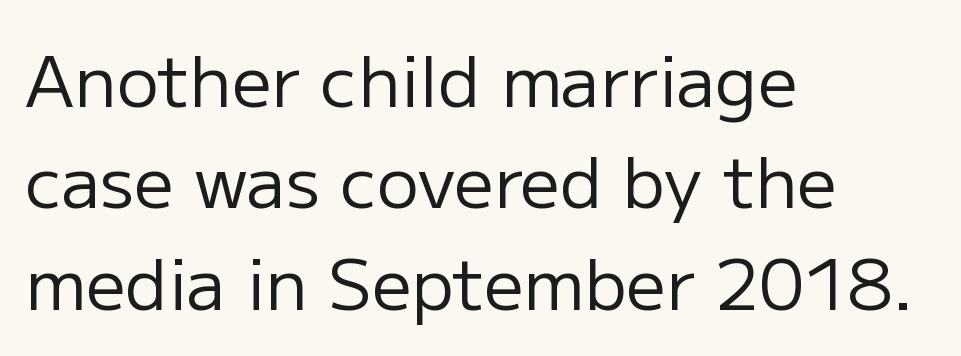
{"serif": "no", "italic": "no", "bold": "no", "weight": "regular", "width": "normal", "stroke_contrast": "low", "x_height": "medium", "monospaced": "no", "underline": "no", "align": "left", "line_spacing": "normal", "line_spacing_ratio": 1.45, "letter_spacing": "normal", "letter_spacing_em": 0.0, "glyph_px": 70}
